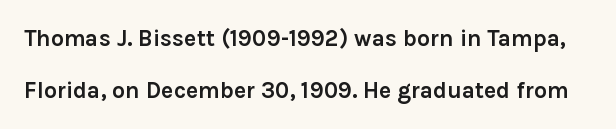
The image shows 23 px bold type, upright; set loose line spacing (2.28x), normal letter spacing, not underlined.
